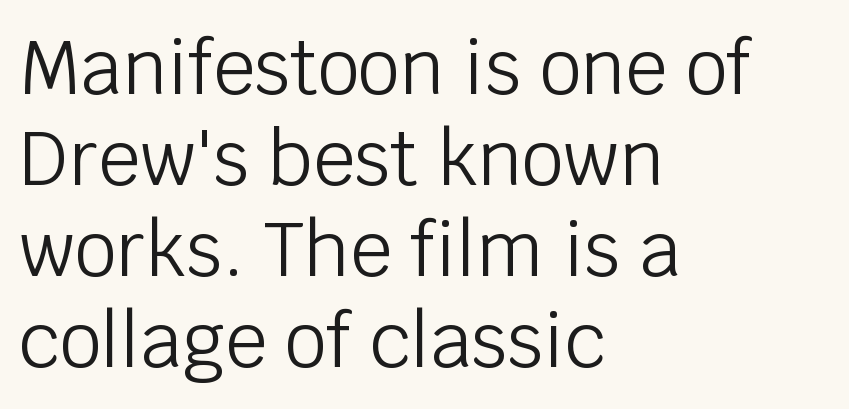
{"serif": "no", "italic": "no", "bold": "no", "weight": "light", "width": "normal", "stroke_contrast": "low", "x_height": "large", "monospaced": "no", "underline": "no", "align": "left", "line_spacing_ratio": 1.23, "letter_spacing": "normal", "letter_spacing_em": 0.0, "glyph_px": 74}
